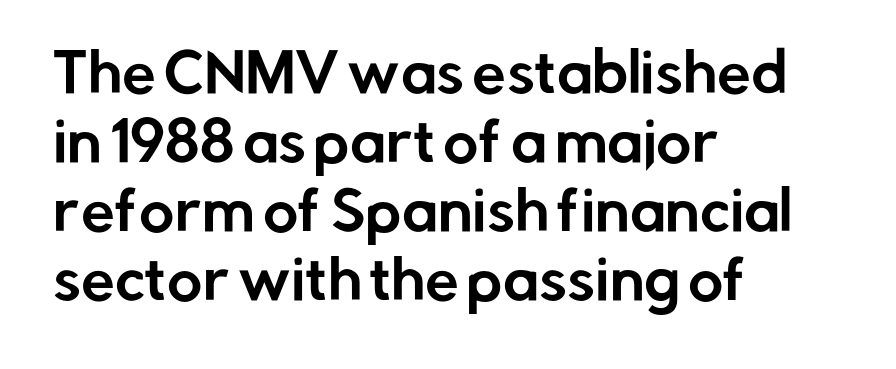
{"serif": "no", "italic": "no", "width": "normal", "stroke_contrast": "low", "x_height": "medium", "monospaced": "no", "underline": "no", "align": "left", "line_spacing": "normal", "line_spacing_ratio": 1.28, "letter_spacing": "normal", "letter_spacing_em": 0.0, "glyph_px": 54}
